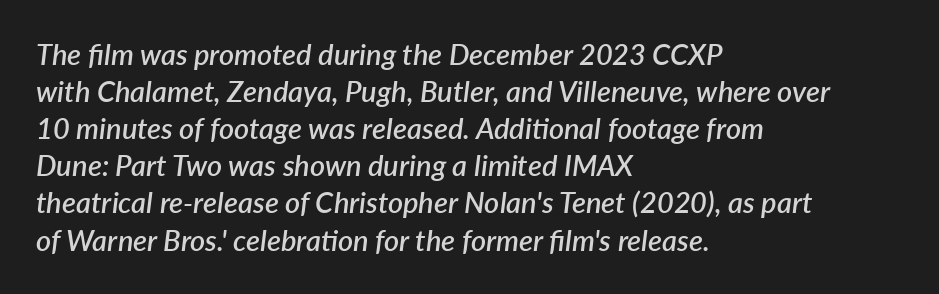
The image shows 29 px semibold type, italic (leaning right); set left-aligned, normal line spacing (1.28x), normal letter spacing, not underlined; low stroke contrast and a medium x-height.
